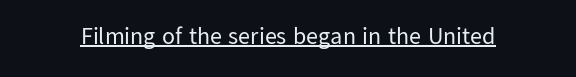
Q: Is the text bold? A: No.
Q: Is the text italic (slanted)? A: No, it is upright.
Q: Is the text underlined? A: Yes.
Q: Is the spacing between letters normal or unusually wide? A: Normal.
